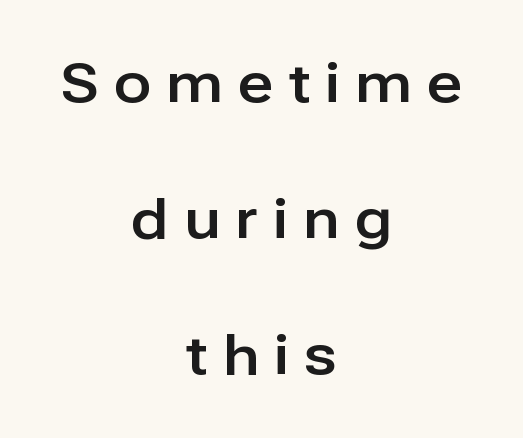
{"serif": "no", "italic": "no", "width": "normal", "stroke_contrast": "low", "x_height": "medium", "monospaced": "no", "underline": "no", "align": "center", "line_spacing": "loose", "line_spacing_ratio": 2.47, "letter_spacing": "wide", "letter_spacing_em": 0.28, "glyph_px": 55}
